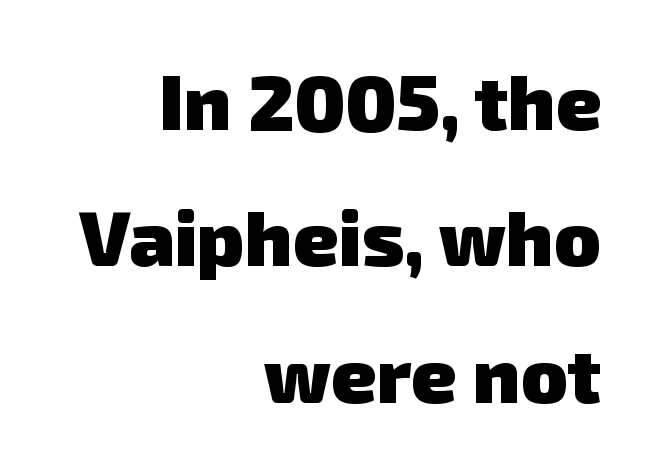
Q: Is the text bold? A: Yes.
Q: Is the typeface a serif or a sans-serif typeface? A: Sans-serif.
Q: Is the text underlined? A: No.
Q: How is the paragraph aligned? A: Right-aligned.
Q: Is the spacing between letters normal or unusually wide? A: Normal.
Q: Width (condensed, normal, or wide)? A: Normal.
Q: Stroke contrast? A: Low.
Q: x-height? A: Medium.
Q: Monospaced? A: No.
